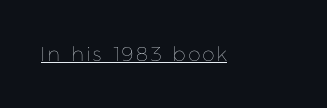
The image shows 20 px text type, upright; set underlined.
